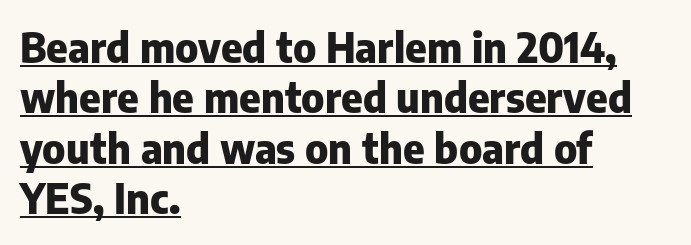
Q: Is the text bold? A: Yes.
Q: Is the text italic (slanted)? A: No, it is upright.
Q: Is the typeface a serif or a sans-serif typeface? A: Sans-serif.
Q: Is the text underlined? A: Yes.
Q: How is the paragraph aligned? A: Left-aligned.
Q: Is the spacing between letters normal or unusually wide? A: Normal.
Q: Width (condensed, normal, or wide)? A: Normal.
Q: Stroke contrast? A: Low.
Q: x-height? A: Medium.
Q: Monospaced? A: No.
